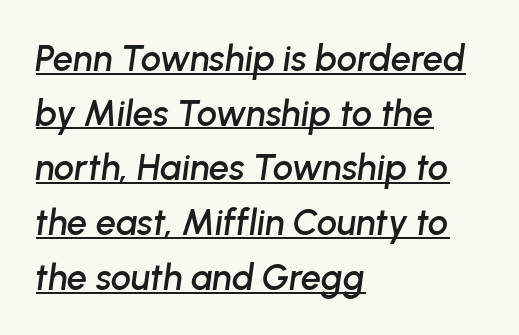
The image shows 36 px text type, italic (leaning right); set left-aligned, normal line spacing (1.52x), normal letter spacing, underlined; low stroke contrast and a medium x-height.
